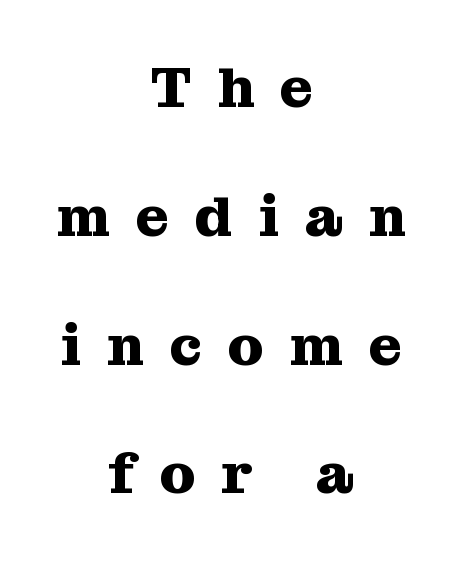
Interline gaps are noticeably wide in this sample. The baseline area is clear. The passage is arranged like a title page — every line centered. Does the lettering tilt? It doesn't — this is upright.
